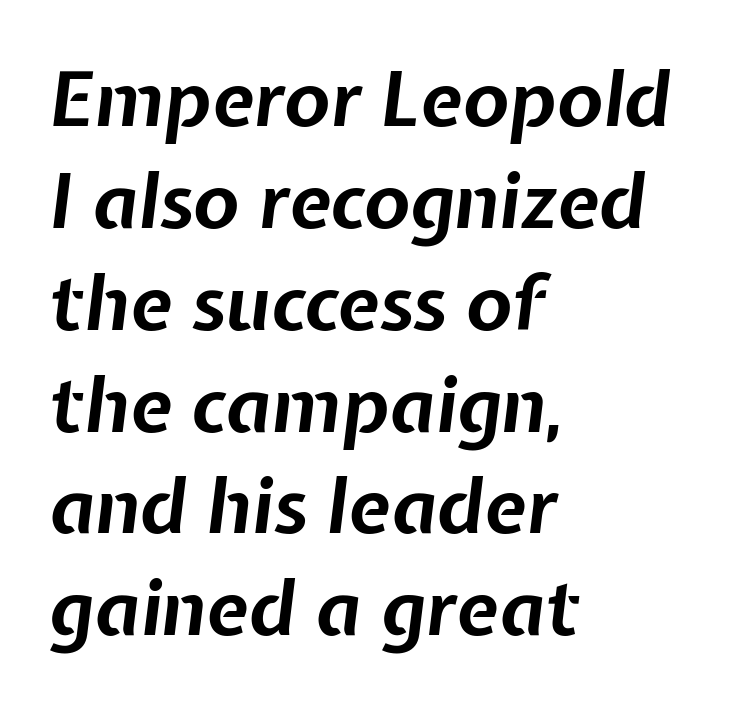
The image shows 76 px bold type, italic (leaning right); set left-aligned, normal line spacing (1.34x), normal letter spacing, not underlined; low stroke contrast and a medium x-height.
